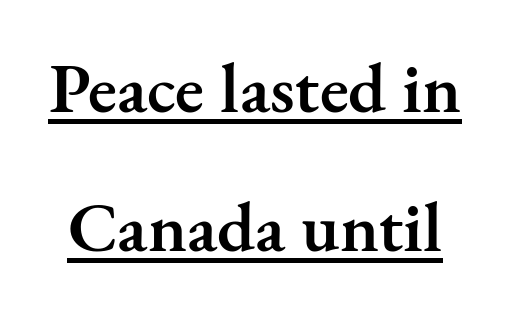
Q: Is the text bold? A: Semi-bold.
Q: Is the text italic (slanted)? A: No, it is upright.
Q: Is the typeface a serif or a sans-serif typeface? A: Serif.
Q: Is the text underlined? A: Yes.
Q: Is the spacing between letters normal or unusually wide? A: Normal.
Q: Is the spacing between lines tight, normal or loose? A: Loose.
Q: Width (condensed, normal, or wide)? A: Normal.
Q: Stroke contrast? A: Medium.
Q: x-height? A: Small.
Q: Monospaced? A: No.
